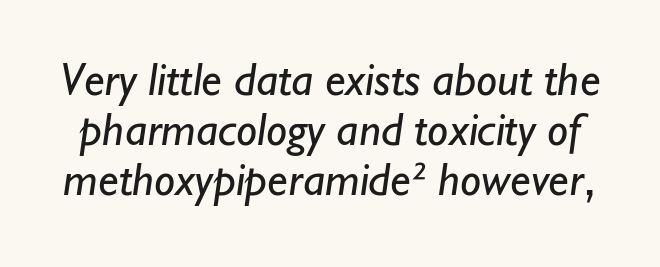
The image shows 47 px regular-weight sans-serif type; set tight line spacing (1.06x), normal letter spacing, not underlined; low stroke contrast and a small x-height.
